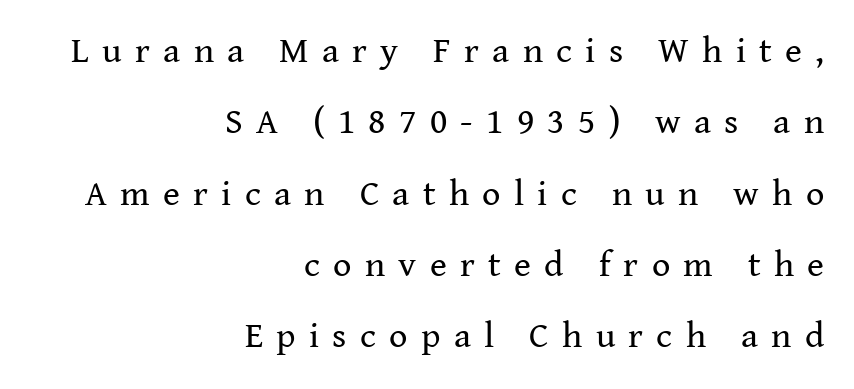
These lines are rendered in a variable-pitch font. The characters are drawn with everyday or finer stroke widths. This rendering employs a face with finishing strokes, i.e., a serif. The leading is generous, giving the passage an open texture.
